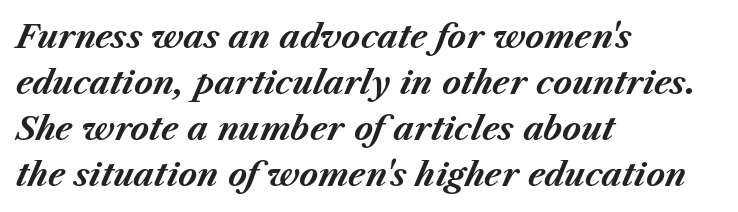
Q: Is the text bold? A: Yes.
Q: Is the text italic (slanted)? A: Yes, it leans right by about 23 degrees.
Q: Is the text underlined? A: No.
Q: How is the paragraph aligned? A: Left-aligned.
Q: Is the spacing between letters normal or unusually wide? A: Normal.
Q: Is the spacing between lines tight, normal or loose? A: Normal.
Q: Width (condensed, normal, or wide)? A: Normal.
Q: Stroke contrast? A: Medium.
Q: x-height? A: Medium.
Q: Monospaced? A: No.
